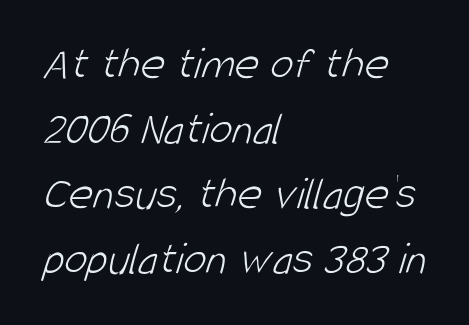
Q: Is the text bold? A: No.
Q: Is the typeface a serif or a sans-serif typeface? A: Sans-serif.
Q: Is the text underlined? A: No.
Q: How is the paragraph aligned? A: Left-aligned.
Q: Is the spacing between letters normal or unusually wide? A: Normal.
Q: Is the spacing between lines tight, normal or loose? A: Normal.
Q: Width (condensed, normal, or wide)? A: Condensed.
Q: Stroke contrast? A: Low.
Q: x-height? A: Large.
Q: Monospaced? A: No.
